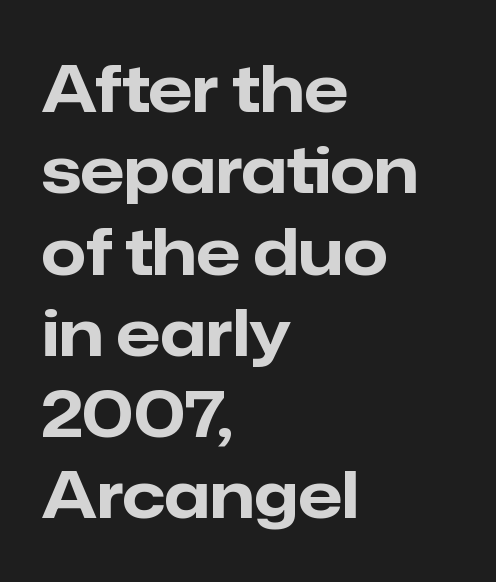
{"serif": "no", "italic": "no", "bold": "yes", "weight": "bold", "width": "normal", "stroke_contrast": "low", "x_height": "medium", "monospaced": "no", "underline": "no", "align": "left", "line_spacing": "normal", "line_spacing_ratio": 1.27, "letter_spacing": "normal", "letter_spacing_em": 0.0, "glyph_px": 64}
